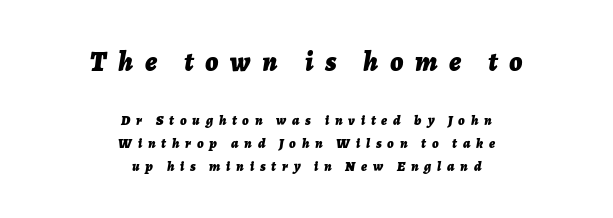
Q: Is the text bold? A: Yes.
Q: Is the text italic (slanted)? A: Yes, it leans right by about 7 degrees.
Q: Is the text underlined? A: No.
Q: How is the paragraph aligned? A: Centered.
Q: Is the spacing between letters normal or unusually wide? A: Unusually wide.
Q: Is the spacing between lines tight, normal or loose? A: Normal.
Q: Which block of text is set in a larger size, the first (top) or the second (bottom)? A: The first (top) one.
Q: Width (condensed, normal, or wide)? A: Normal.
Q: Stroke contrast? A: Low.
Q: x-height? A: Medium.
Q: Monospaced? A: No.
